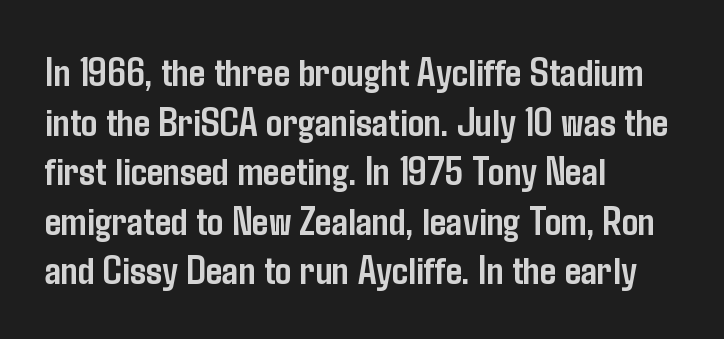
{"serif": "no", "italic": "no", "bold": "yes", "weight": "semibold", "width": "condensed", "stroke_contrast": "low", "x_height": "medium", "monospaced": "no", "underline": "no", "align": "left", "line_spacing_ratio": 1.21, "letter_spacing": "normal", "letter_spacing_em": 0.0, "glyph_px": 41}
